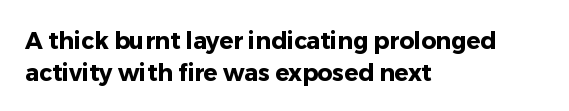
One glance says typical: line gaps are just what's usual. The letters stand upright; this is a roman face. These lines stack with their left ends in a neat column. Bold? Absolutely — the strokes are thick and heavy.
